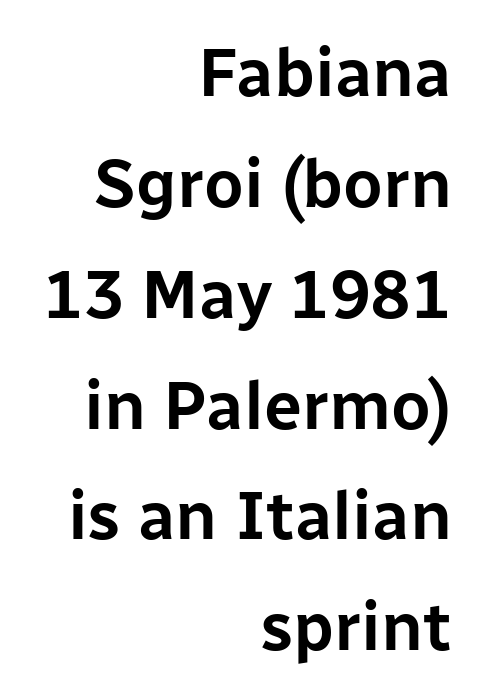
{"serif": "no", "italic": "no", "width": "normal", "stroke_contrast": "low", "x_height": "medium", "monospaced": "no", "underline": "no", "align": "right", "line_spacing": "normal", "line_spacing_ratio": 1.63, "letter_spacing": "normal", "letter_spacing_em": 0.0, "glyph_px": 68}
